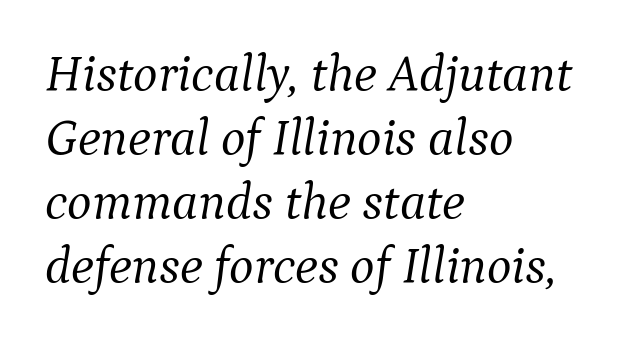
Heft: none added — not bold. If you drew a ruler down the left edge, every line would touch it. The baseline area is clear. A typesetter would call this zero additional tracking. I'd call this a serif setting — the letters wear small feet.
